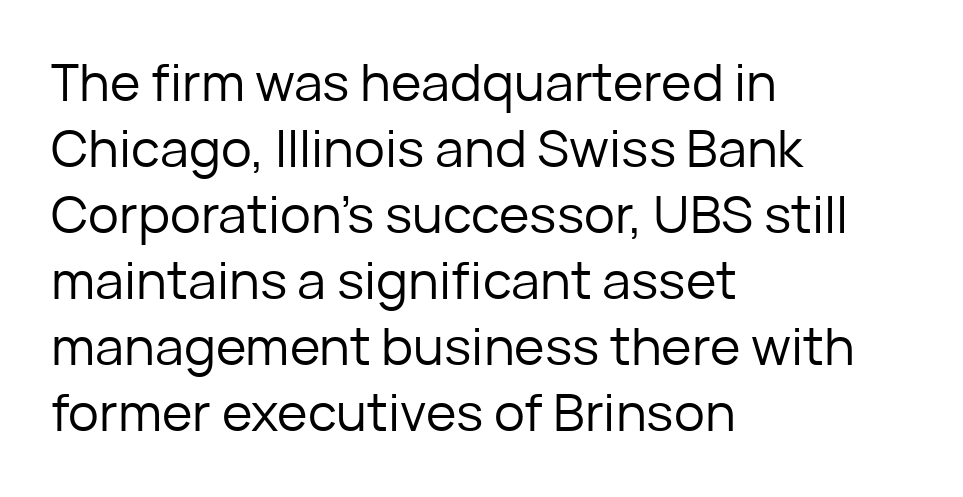
Q: Is the text bold? A: No.
Q: Is the text italic (slanted)? A: No, it is upright.
Q: Is the typeface a serif or a sans-serif typeface? A: Sans-serif.
Q: Is the text underlined? A: No.
Q: How is the paragraph aligned? A: Left-aligned.
Q: Is the spacing between letters normal or unusually wide? A: Normal.
Q: Is the spacing between lines tight, normal or loose? A: Normal.
Q: Width (condensed, normal, or wide)? A: Normal.
Q: Stroke contrast? A: Low.
Q: x-height? A: Medium.
Q: Monospaced? A: No.
